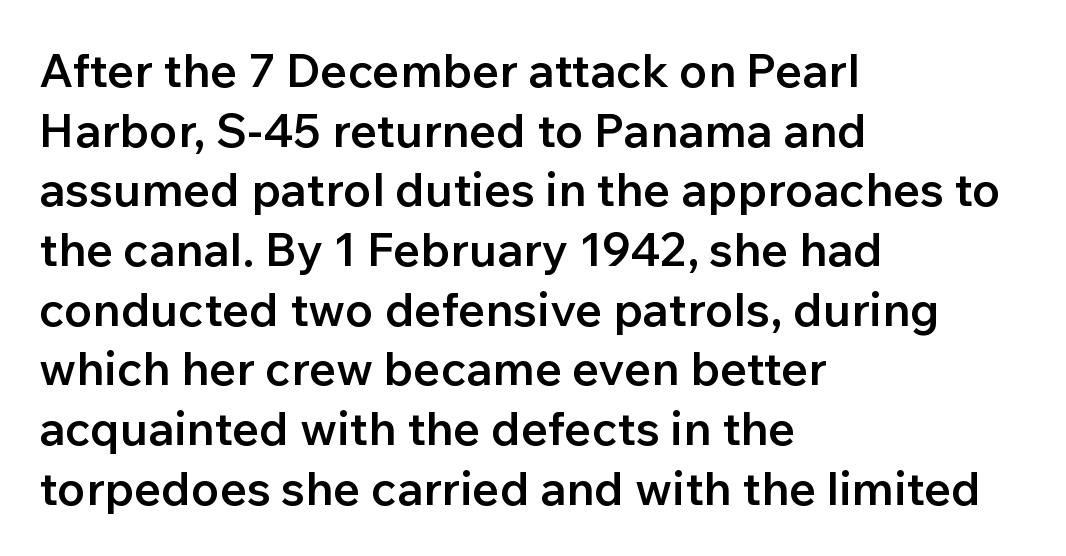
The image shows 47 px semibold sans-serif type, upright; set left-aligned, normal line spacing (1.27x), normal letter spacing, not underlined; low stroke contrast and a medium x-height.
